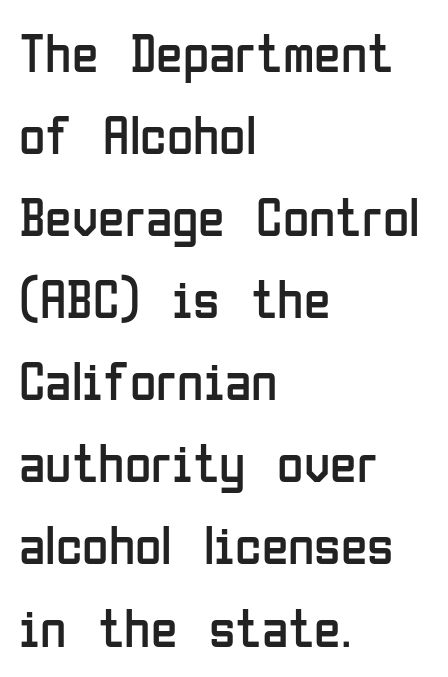
The image shows 54 px regular-weight, condensed sans-serif type, upright; set left-aligned, normal line spacing (1.52x), normal letter spacing, not underlined; low stroke contrast and a medium x-height.
